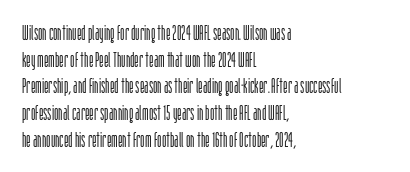
{"italic": "no", "bold": "no", "underline": "no", "align": "left", "line_spacing": "normal", "line_spacing_ratio": 1.27, "letter_spacing": "normal", "letter_spacing_em": 0.0, "glyph_px": 21}
